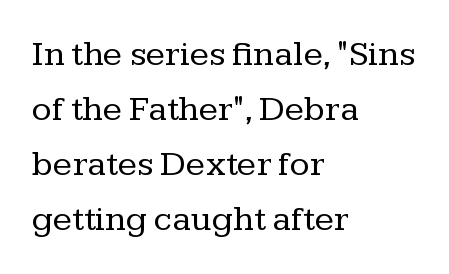
The image shows 36 px regular-weight serif type, upright; set left-aligned, normal line spacing (1.53x), normal letter spacing, not underlined; low stroke contrast and a medium x-height.
